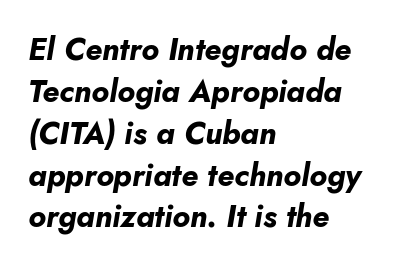
{"italic": "yes", "lean": "right", "slant_degrees": 10, "bold": "yes", "weight": "bold", "width": "normal", "stroke_contrast": "low", "x_height": "small", "monospaced": "no", "underline": "no", "align": "left", "line_spacing": "normal", "line_spacing_ratio": 1.35, "letter_spacing": "normal", "letter_spacing_em": 0.0, "glyph_px": 31}
